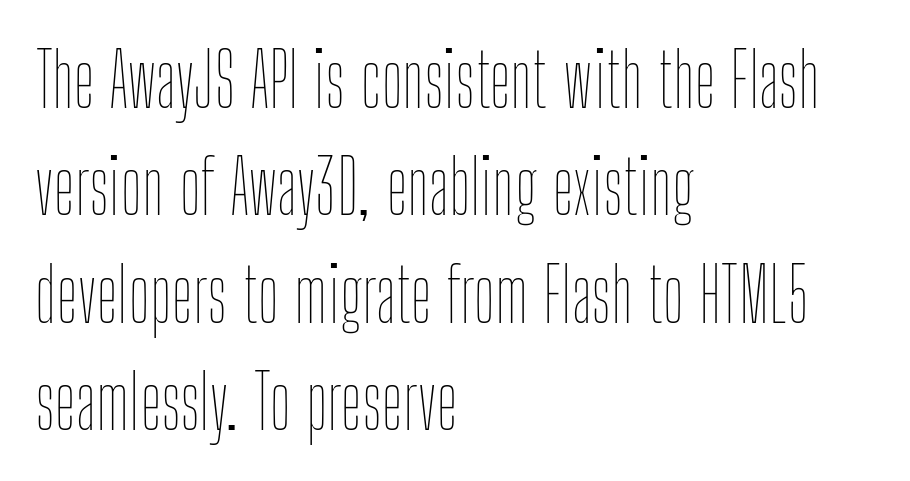
The image shows 74 px thin, condensed type, upright; set left-aligned, normal line spacing (1.45x), normal letter spacing, not underlined; low stroke contrast and a medium x-height.
